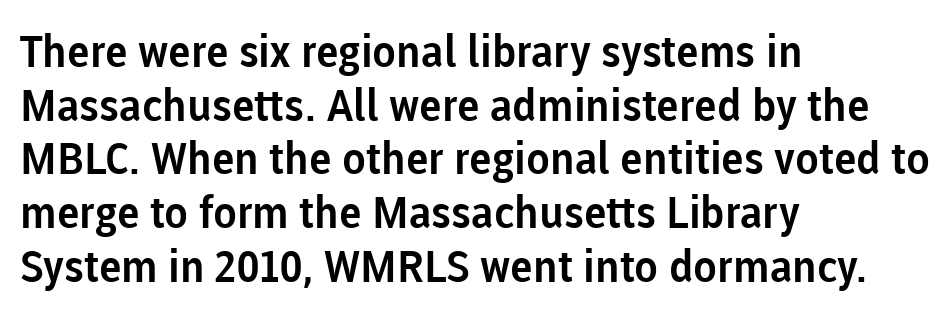
{"serif": "no", "italic": "no", "width": "normal", "stroke_contrast": "low", "x_height": "medium", "monospaced": "no", "underline": "no", "align": "left", "line_spacing_ratio": 1.22, "letter_spacing": "normal", "letter_spacing_em": 0.0, "glyph_px": 44}
